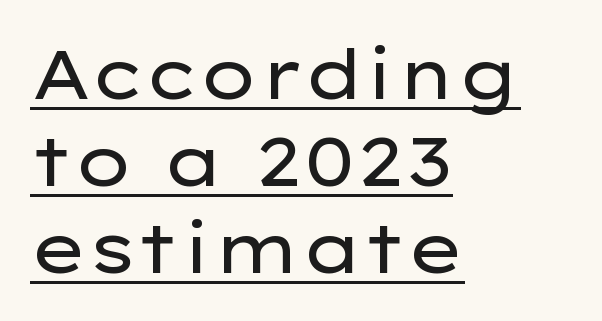
{"serif": "no", "italic": "no", "bold": "no", "weight": "regular", "width": "wide", "stroke_contrast": "low", "x_height": "medium", "monospaced": "no", "underline": "yes", "align": "left", "line_spacing": "normal", "line_spacing_ratio": 1.26, "letter_spacing": "normal", "letter_spacing_em": 0.0, "glyph_px": 69}
